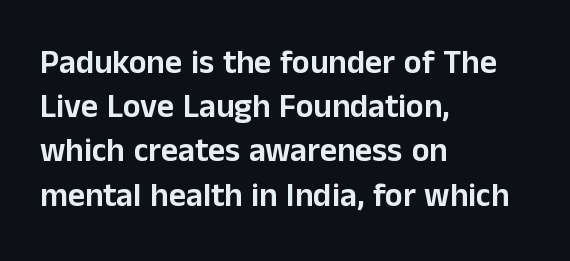
Nobody drew a line under any word here. A typesetter would call this zero additional tracking. Short and long lines alike share a common starting point at left. The designer left line spacing at the default. The face used here is proportionally spaced, like ordinary book or web type. This sample uses a sans-serif face.
